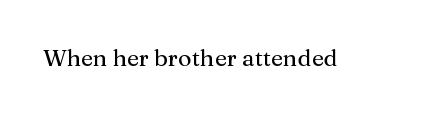
{"italic": "no", "underline": "no", "letter_spacing": "normal", "letter_spacing_em": 0.0, "glyph_px": 23}
